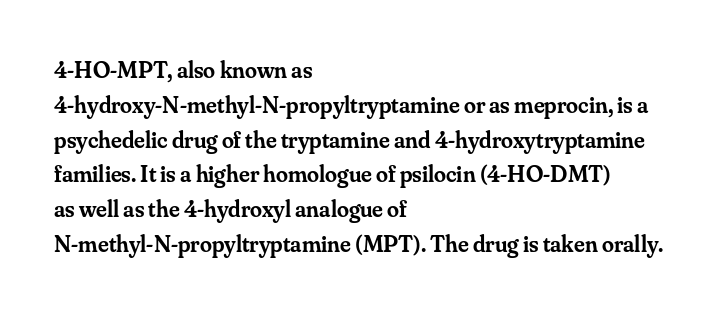
Notice how descenders clear the ascenders below comfortably — that's standard leading. It's the straight-up-and-down kind of type. Horizontally, the lines are justified to the leading edge only. Is the letter spacing exaggerated? No — it looks like the ordinary default. Semibold letterforms, between regular and bold.
